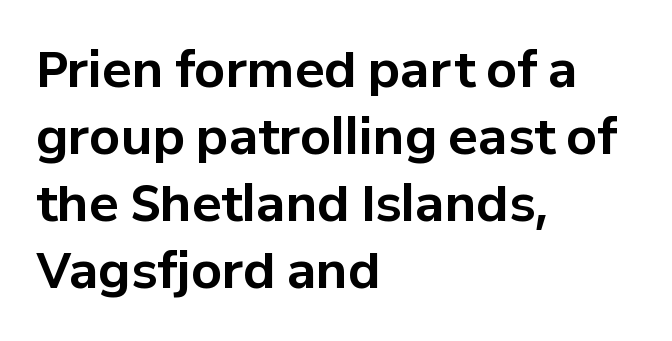
Q: Is the text bold? A: Yes.
Q: Is the text italic (slanted)? A: No, it is upright.
Q: Is the typeface a serif or a sans-serif typeface? A: Sans-serif.
Q: Is the text underlined? A: No.
Q: How is the paragraph aligned? A: Left-aligned.
Q: Is the spacing between letters normal or unusually wide? A: Normal.
Q: Is the spacing between lines tight, normal or loose? A: Normal.
Q: Width (condensed, normal, or wide)? A: Normal.
Q: Stroke contrast? A: Low.
Q: x-height? A: Medium.
Q: Monospaced? A: No.
